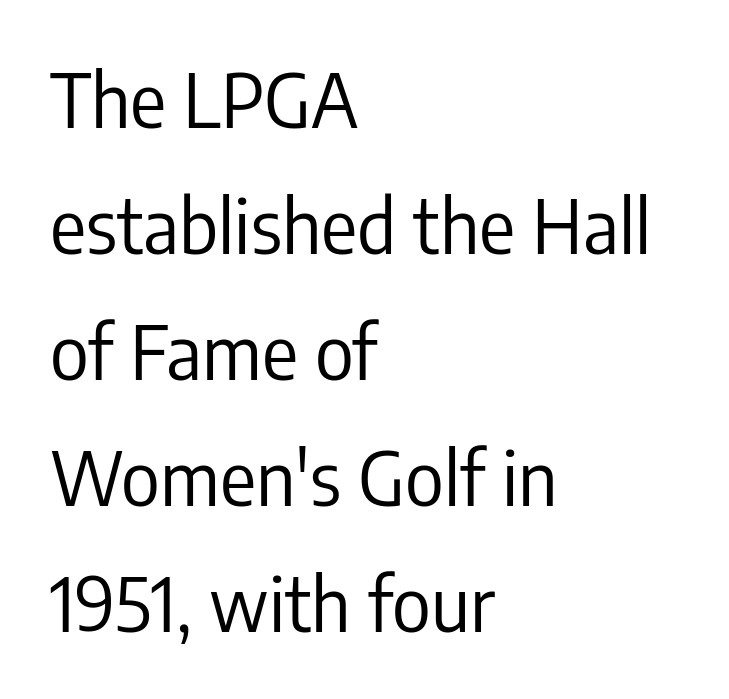
Q: Is the text bold? A: No.
Q: Is the text italic (slanted)? A: No, it is upright.
Q: Is the typeface a serif or a sans-serif typeface? A: Sans-serif.
Q: Is the text underlined? A: No.
Q: How is the paragraph aligned? A: Left-aligned.
Q: Is the spacing between letters normal or unusually wide? A: Normal.
Q: Is the spacing between lines tight, normal or loose? A: Normal.
Q: Width (condensed, normal, or wide)? A: Condensed.
Q: Stroke contrast? A: Low.
Q: x-height? A: Medium.
Q: Monospaced? A: No.
